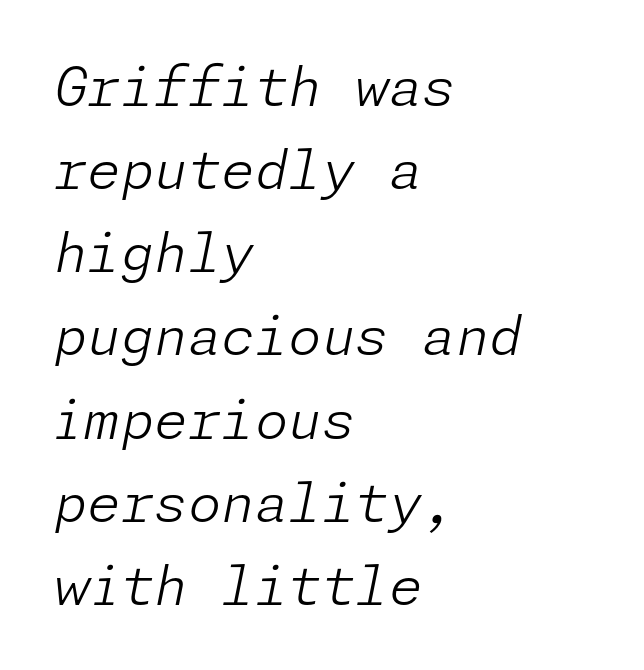
{"italic": "yes", "lean": "right", "slant_degrees": 11, "bold": "no", "weight": "light", "width": "normal", "stroke_contrast": "low", "x_height": "medium", "underline": "no", "align": "left", "line_spacing": "normal", "line_spacing_ratio": 1.54, "letter_spacing": "normal", "letter_spacing_em": 0.0, "glyph_px": 54}
